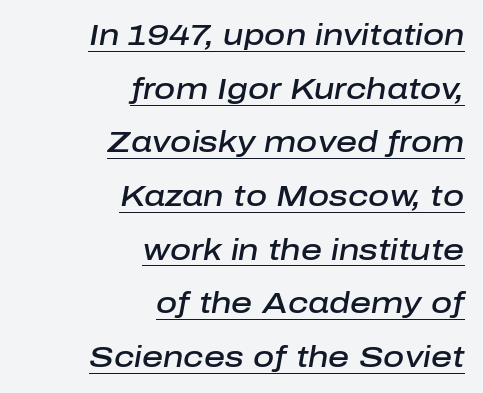
Q: Is the text bold? A: Semi-bold.
Q: Is the text italic (slanted)? A: Yes, it leans right by about 10 degrees.
Q: Is the text underlined? A: Yes.
Q: How is the paragraph aligned? A: Right-aligned.
Q: Is the spacing between letters normal or unusually wide? A: Normal.
Q: Width (condensed, normal, or wide)? A: Normal.
Q: Stroke contrast? A: Low.
Q: x-height? A: Medium.
Q: Monospaced? A: No.
